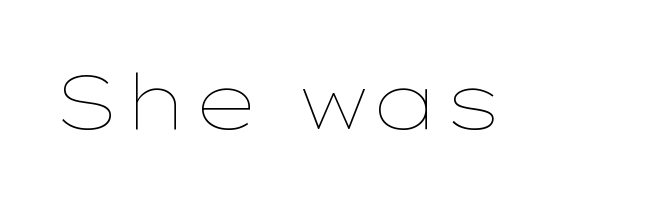
Do the characters align in a grid? No, the font is proportional. Is the letter spacing exaggerated? No — it looks like the ordinary default. Every stem runs plumb, perpendicular to the baseline. Clear beneath every line of the passage.
